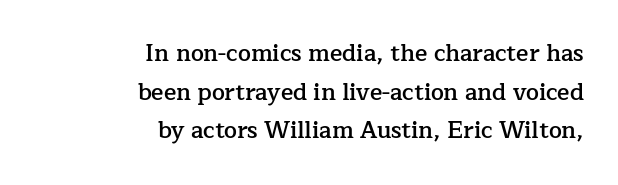
{"italic": "no", "bold": "semi", "underline": "no", "align": "right", "line_spacing": "normal", "line_spacing_ratio": 1.68, "letter_spacing": "normal", "letter_spacing_em": 0.0, "glyph_px": 23}
